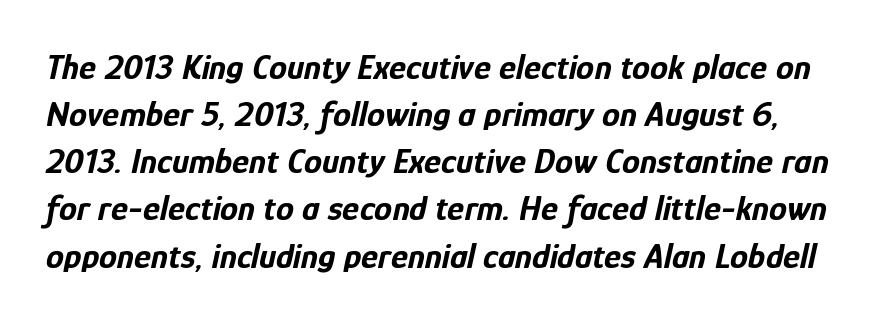
Letter spacing: default. Designer's note — italics engaged. Varying glyph widths throughout — classic text-font behaviour. The rows are spaced the way most documents space them. Every letter is thick-stroked: bold, no question. Has an underline been added? It has not.
